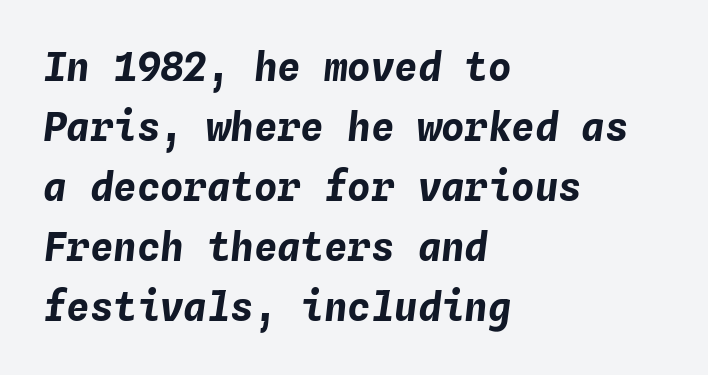
{"italic": "yes", "lean": "right", "slant_degrees": 4, "bold": "yes", "weight": "bold", "width": "normal", "stroke_contrast": "low", "x_height": "medium", "monospaced": "yes", "underline": "no", "align": "left", "line_spacing": "normal", "line_spacing_ratio": 1.54, "letter_spacing": "normal", "letter_spacing_em": 0.0, "glyph_px": 39}
